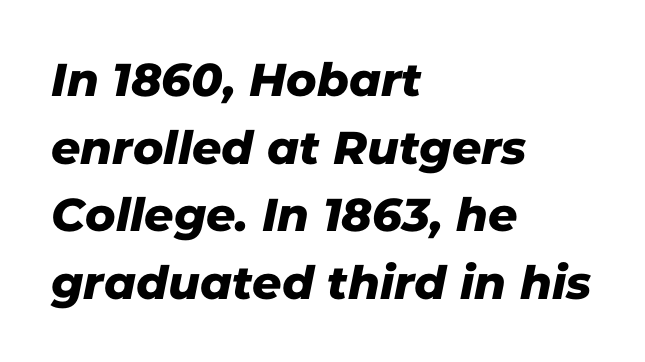
{"serif": "no", "width": "normal", "stroke_contrast": "low", "x_height": "medium", "monospaced": "no", "underline": "no", "align": "left", "line_spacing": "normal", "line_spacing_ratio": 1.47, "letter_spacing": "normal", "letter_spacing_em": 0.0, "glyph_px": 46}
